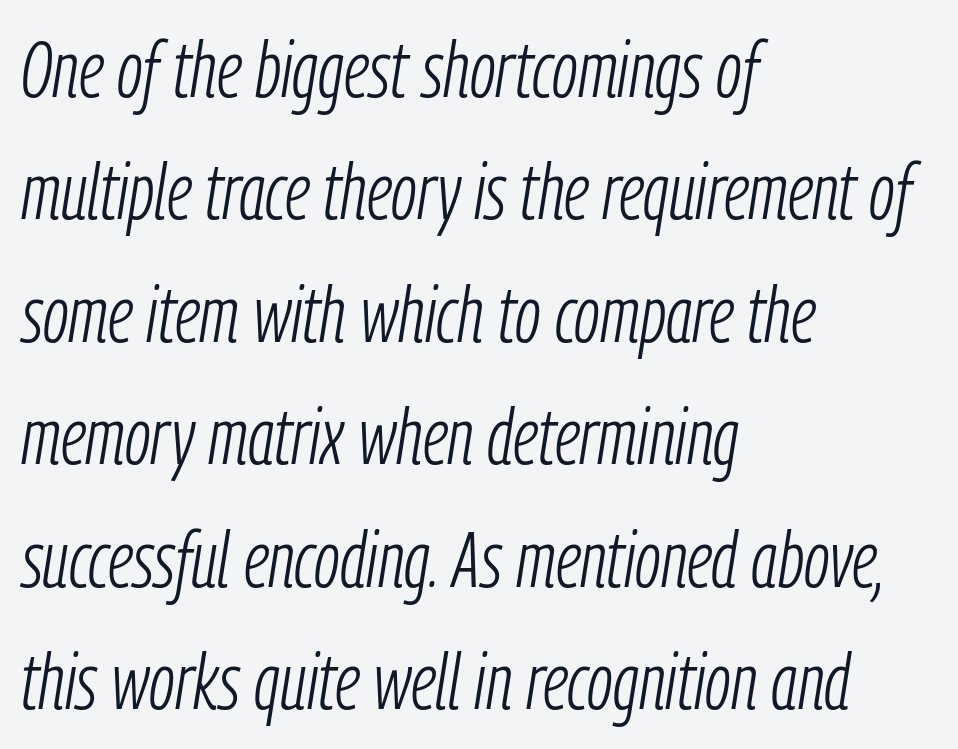
{"italic": "yes", "lean": "right", "slant_degrees": 9, "bold": "no", "weight": "light", "width": "condensed", "stroke_contrast": "low", "x_height": "medium", "monospaced": "no", "underline": "no", "align": "left", "line_spacing": "normal", "line_spacing_ratio": 1.57, "letter_spacing": "normal", "letter_spacing_em": 0.0, "glyph_px": 78}
